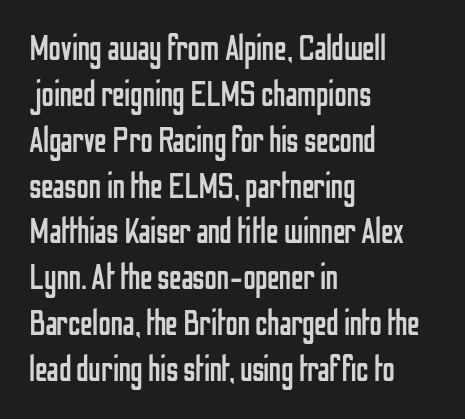
Q: Is the text bold? A: No.
Q: Is the text italic (slanted)? A: No, it is upright.
Q: Is the typeface a serif or a sans-serif typeface? A: Sans-serif.
Q: Is the text underlined? A: No.
Q: How is the paragraph aligned? A: Left-aligned.
Q: Is the spacing between letters normal or unusually wide? A: Normal.
Q: Is the spacing between lines tight, normal or loose? A: Normal.
Q: Width (condensed, normal, or wide)? A: Condensed.
Q: Stroke contrast? A: Low.
Q: x-height? A: Medium.
Q: Monospaced? A: No.
